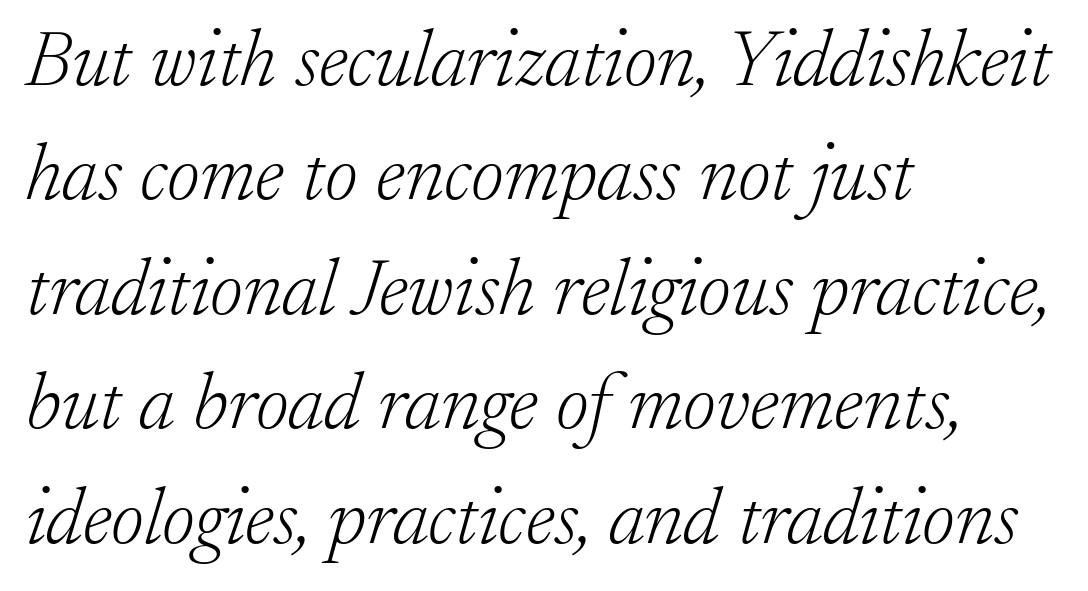
{"serif": "yes", "italic": "yes", "lean": "right", "slant_degrees": 17, "bold": "no", "weight": "light", "width": "normal", "stroke_contrast": "low", "x_height": "small", "monospaced": "no", "underline": "no", "align": "left", "line_spacing": "normal", "line_spacing_ratio": 1.43, "letter_spacing": "normal", "letter_spacing_em": 0.0, "glyph_px": 80}
